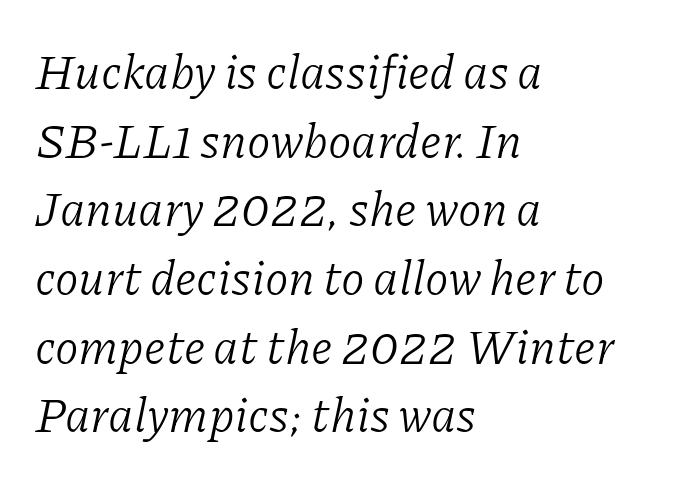
Q: Is the text bold? A: No.
Q: Is the text italic (slanted)? A: Yes, it leans right by about 11 degrees.
Q: Is the typeface a serif or a sans-serif typeface? A: Serif.
Q: Is the text underlined? A: No.
Q: How is the paragraph aligned? A: Left-aligned.
Q: Is the spacing between letters normal or unusually wide? A: Normal.
Q: Is the spacing between lines tight, normal or loose? A: Normal.
Q: Width (condensed, normal, or wide)? A: Normal.
Q: Stroke contrast? A: Low.
Q: x-height? A: Medium.
Q: Monospaced? A: No.
